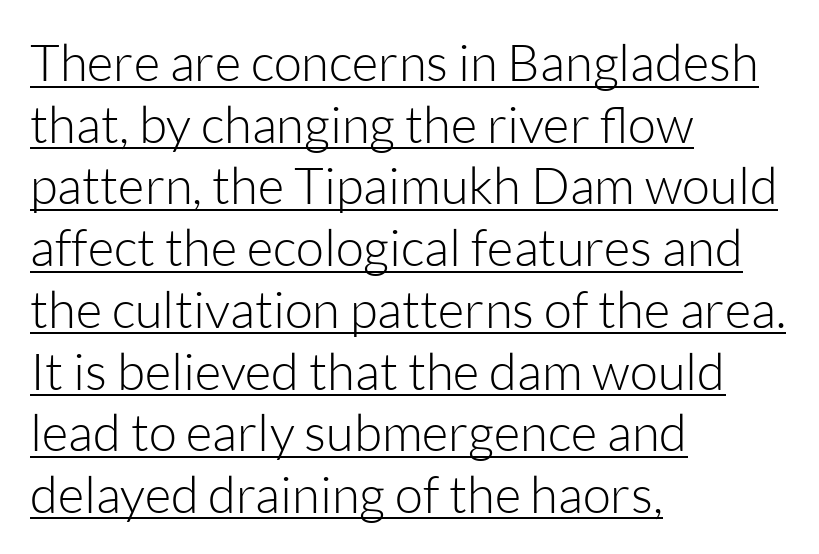
What kind of face is this? One without serifs — a sans. Think of a printed novel: that variable character pitch is what you see here. Look at the tracking — it's just the regular setting, nothing added. The font sits on the lighter half of the weight spectrum, regular included. Style check: upright.
